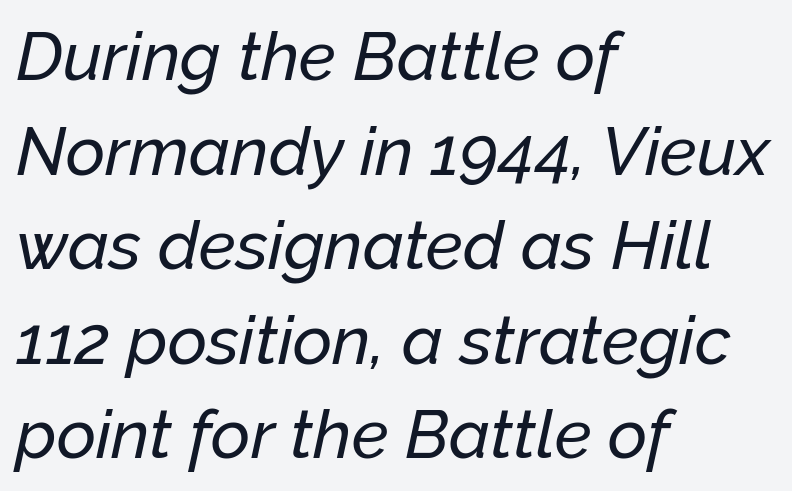
Q: Is the text italic (slanted)? A: Yes, it leans right by about 12 degrees.
Q: Is the text underlined? A: No.
Q: How is the paragraph aligned? A: Left-aligned.
Q: Is the spacing between letters normal or unusually wide? A: Normal.
Q: Is the spacing between lines tight, normal or loose? A: Normal.
Q: Width (condensed, normal, or wide)? A: Normal.
Q: Stroke contrast? A: Low.
Q: x-height? A: Medium.
Q: Monospaced? A: No.
